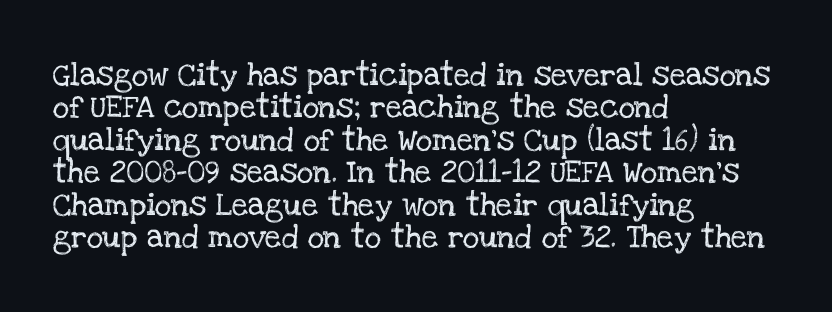
Rule under the text: the space is simply empty. Glyph-to-glyph distance matches everyday printed text. This block has exactly the height ordinary leading produces. Every character sits straight up, as roman type does. Teacher's note: observe the even left margin — that is flush-left alignment.
